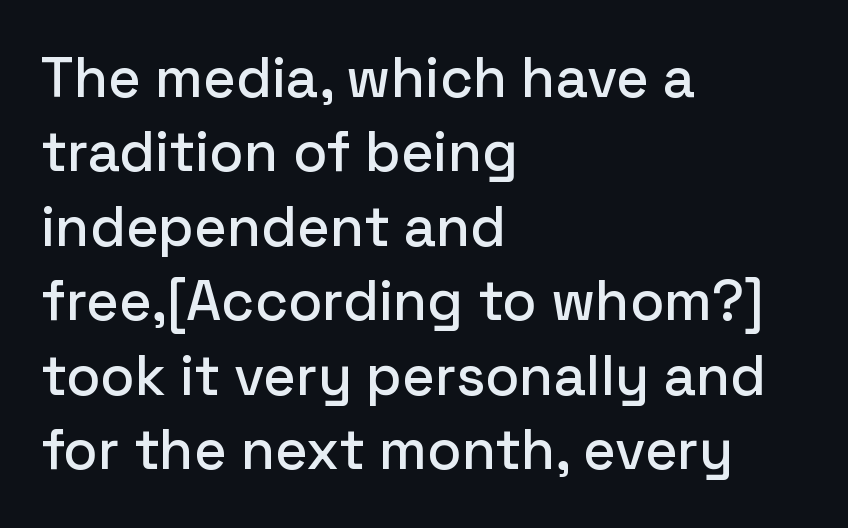
{"serif": "no", "italic": "no", "width": "normal", "stroke_contrast": "low", "x_height": "medium", "monospaced": "no", "underline": "no", "align": "left", "line_spacing": "normal", "line_spacing_ratio": 1.33, "letter_spacing": "normal", "letter_spacing_em": 0.0, "glyph_px": 56}
